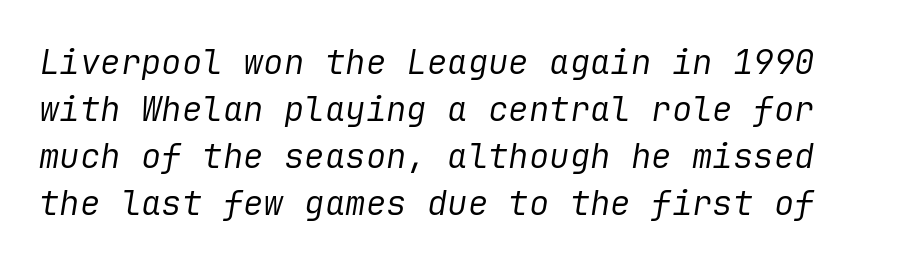
{"italic": "yes", "lean": "right", "slant_degrees": 9, "bold": "no", "weight": "regular", "width": "normal", "stroke_contrast": "low", "x_height": "medium", "underline": "no", "line_spacing": "normal", "line_spacing_ratio": 1.38, "letter_spacing": "normal", "letter_spacing_em": 0.0, "glyph_px": 34}
